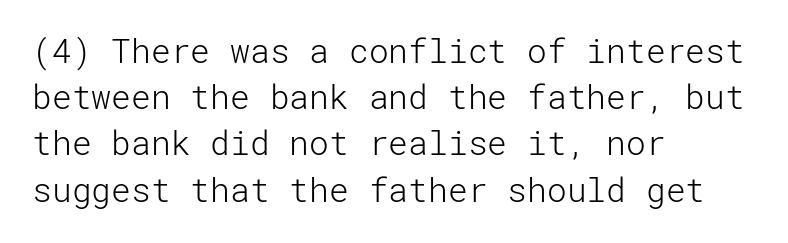
The image shows 33 px light sans-serif type, upright; set left-aligned, normal line spacing (1.4x), normal letter spacing, not underlined; low stroke contrast and a medium x-height.
